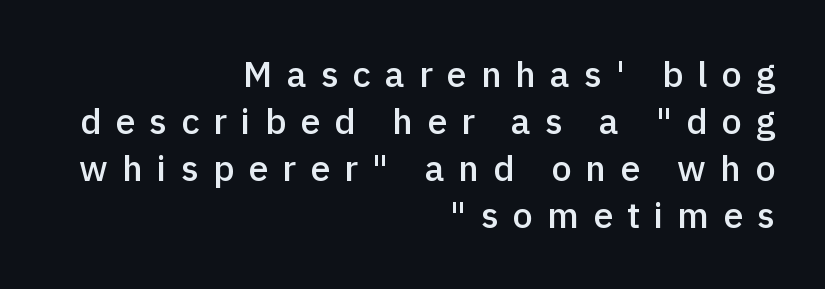
Q: Is the text bold? A: Semi-bold.
Q: Is the text italic (slanted)? A: No, it is upright.
Q: Is the typeface a serif or a sans-serif typeface? A: Sans-serif.
Q: Is the text underlined? A: No.
Q: How is the paragraph aligned? A: Right-aligned.
Q: Is the spacing between letters normal or unusually wide? A: Unusually wide.
Q: Is the spacing between lines tight, normal or loose? A: Normal.
Q: Width (condensed, normal, or wide)? A: Normal.
Q: x-height? A: Medium.
Q: Monospaced? A: No.
